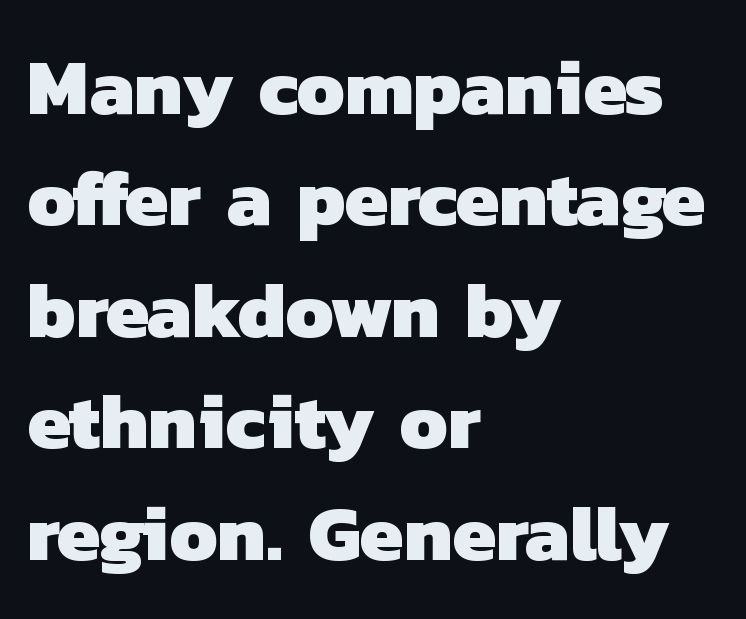
Just letters on the line, the space beneath them empty. To sum up the face: it is a sans, with no serifs. You could call the tracking neutral — neither tight nor loose. This sample keeps an unexceptional amount of space between lines.
